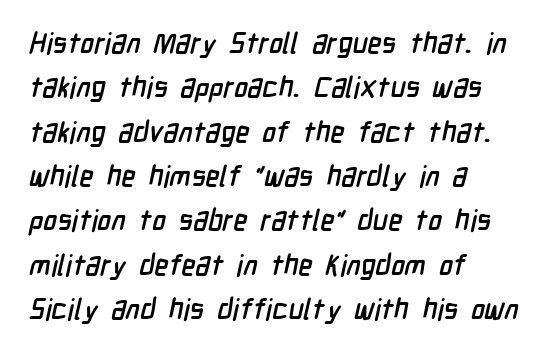
Where is the straight margin? On the left. Is this a fixed-width face? No — the glyphs have proportional, varying widths. Quick note: underline off. One glance says typical: line gaps are just what's usual. A sans-serif font was chosen for this passage. Letter spacing: default.
